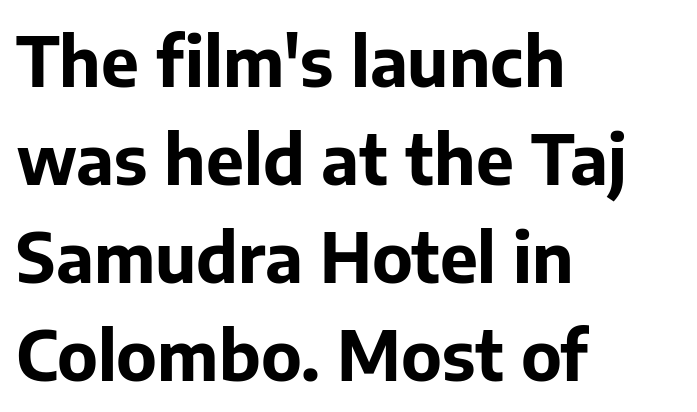
Q: Is the text bold? A: Yes.
Q: Is the text italic (slanted)? A: No, it is upright.
Q: Is the typeface a serif or a sans-serif typeface? A: Sans-serif.
Q: Is the text underlined? A: No.
Q: How is the paragraph aligned? A: Left-aligned.
Q: Is the spacing between letters normal or unusually wide? A: Normal.
Q: Is the spacing between lines tight, normal or loose? A: Normal.
Q: Width (condensed, normal, or wide)? A: Normal.
Q: Stroke contrast? A: Low.
Q: x-height? A: Medium.
Q: Monospaced? A: No.
